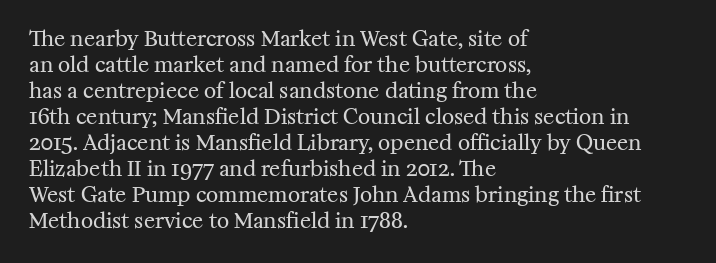
Q: Is the text bold? A: No.
Q: Is the text italic (slanted)? A: No, it is upright.
Q: Is the text underlined? A: No.
Q: How is the paragraph aligned? A: Left-aligned.
Q: Is the spacing between letters normal or unusually wide? A: Normal.
